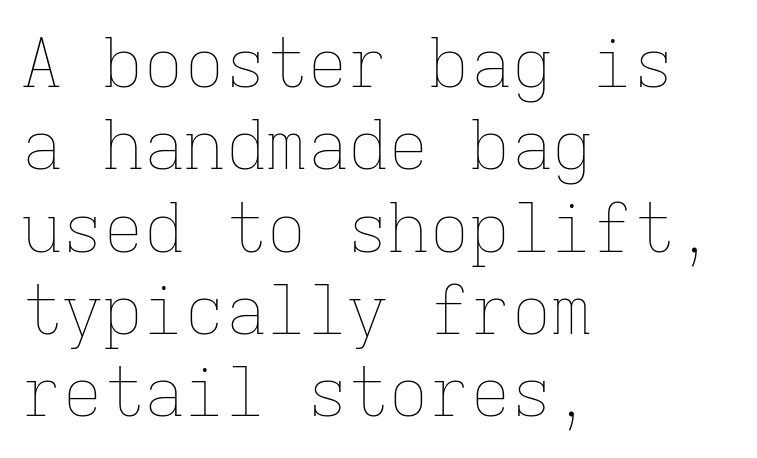
The image shows 68 px thin type, upright, monospaced; set left-aligned, line spacing 1.21x, normal letter spacing, not underlined; low stroke contrast and a medium x-height.
